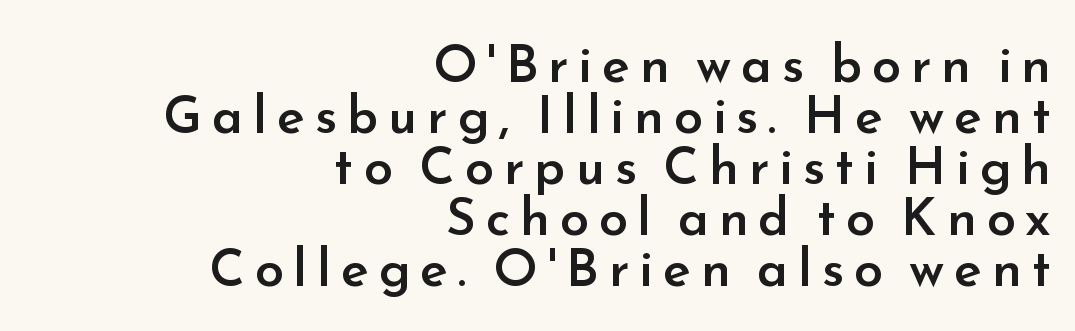
The face used here is proportionally spaced, like ordinary book or web type. Bare-footed words on every line. Ascenders rise straight up at ninety degrees. Right-aligned paragraph, ragged on the left. The face used here is a sans, in the tradition of grotesques and geometrics. Honestly, the rows look squashed on top of each other.
